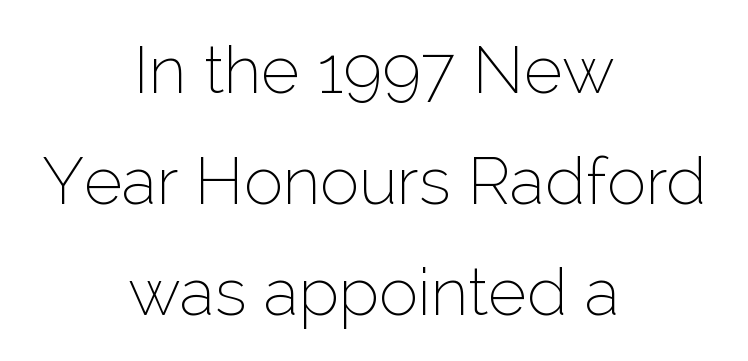
{"serif": "no", "italic": "no", "bold": "no", "weight": "thin", "width": "normal", "stroke_contrast": "low", "x_height": "medium", "monospaced": "no", "underline": "no", "align": "center", "line_spacing": "normal", "line_spacing_ratio": 1.68, "letter_spacing": "normal", "letter_spacing_em": 0.0, "glyph_px": 66}
